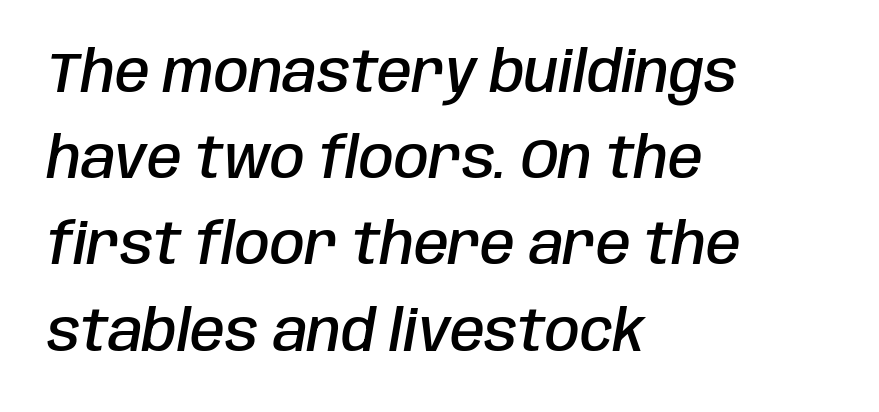
The image shows 56 px semibold, condensed type, italic (leaning right); set left-aligned, normal line spacing (1.54x), normal letter spacing, not underlined; low stroke contrast and a large x-height.
